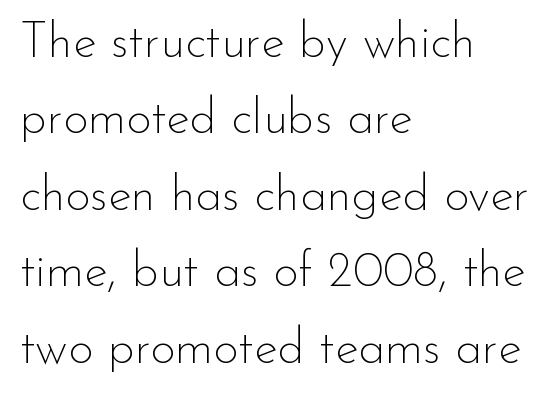
{"serif": "no", "italic": "no", "bold": "no", "weight": "thin", "width": "normal", "stroke_contrast": "low", "x_height": "small", "monospaced": "no", "underline": "no", "align": "left", "line_spacing": "normal", "line_spacing_ratio": 1.56, "letter_spacing": "normal", "letter_spacing_em": 0.0, "glyph_px": 49}
